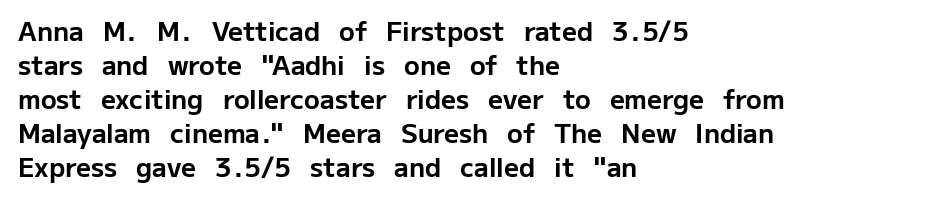
{"italic": "no", "bold": "yes", "underline": "no", "align": "left", "line_spacing": "normal", "line_spacing_ratio": 1.31, "letter_spacing": "normal", "letter_spacing_em": 0.0, "glyph_px": 26}
